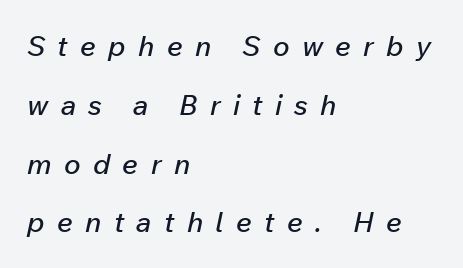
The letters advance in unequal steps, a hallmark of proportional type. The rag falls on the right side of this text block. This is oblique type, the kind used for emphasis or titles. How would I describe the line gaps? Wide and relaxed. Each row of text sits above clean, open space.
